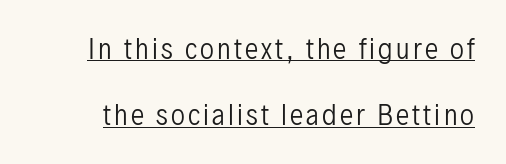
Q: Is the text bold? A: No.
Q: Is the text italic (slanted)? A: No, it is upright.
Q: Is the text underlined? A: Yes.
Q: Is the spacing between lines tight, normal or loose? A: Loose.
